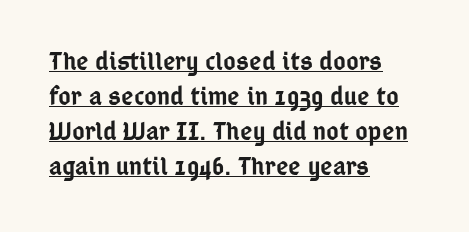
The image shows 27 px text type, upright; set left-aligned, normal line spacing (1.3x), normal letter spacing, underlined.
